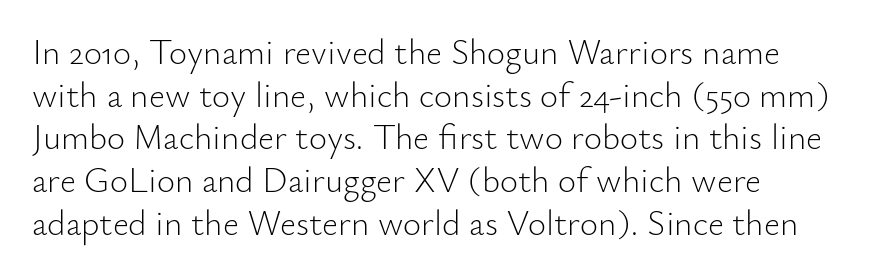
Q: Is the text bold? A: No.
Q: Is the text italic (slanted)? A: No, it is upright.
Q: Is the typeface a serif or a sans-serif typeface? A: Sans-serif.
Q: Is the text underlined? A: No.
Q: Is the spacing between letters normal or unusually wide? A: Normal.
Q: Width (condensed, normal, or wide)? A: Normal.
Q: Stroke contrast? A: Low.
Q: x-height? A: Small.
Q: Monospaced? A: No.
